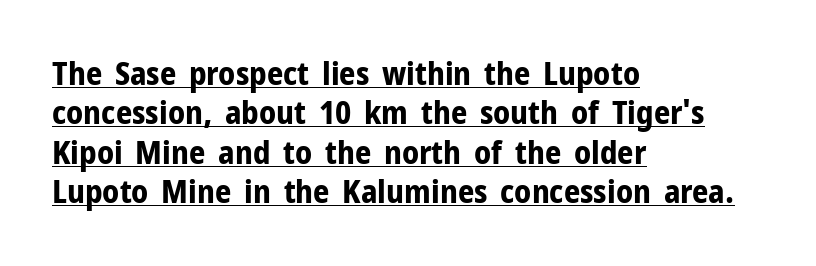
In CSS terms this would be text-align: left. What decoration does the sample have? An underline. The passage shown is typed in a proportional face where columns would drift. The passage shown is typeset with a sans-serif family. The passage shown has conventional tracking throughout. Typesetter's note: full bold, strokes at maximum text heaviness.
